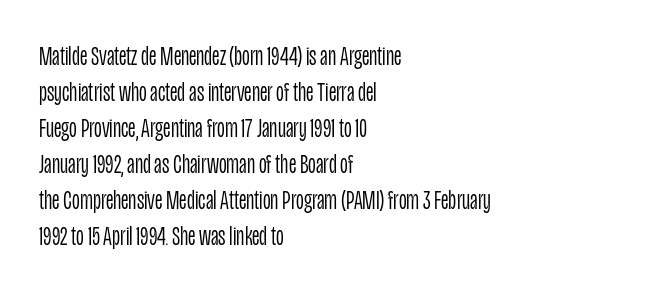
{"italic": "no", "bold": "no", "underline": "no", "align": "left", "line_spacing": "normal", "line_spacing_ratio": 1.33, "letter_spacing": "normal", "letter_spacing_em": 0.0, "glyph_px": 27}
